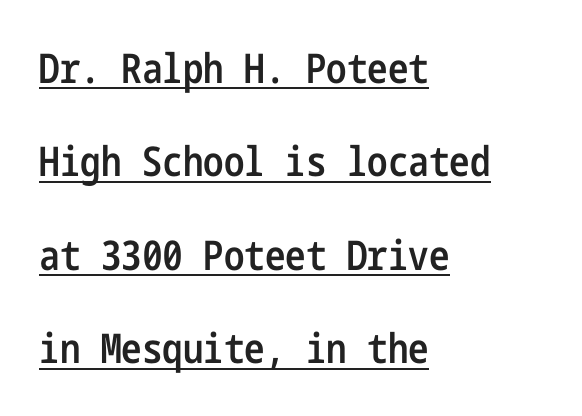
The image shows 41 px semibold, condensed sans-serif type, upright; set left-aligned, loose line spacing (2.28x), normal letter spacing, underlined; low stroke contrast and a medium x-height.
